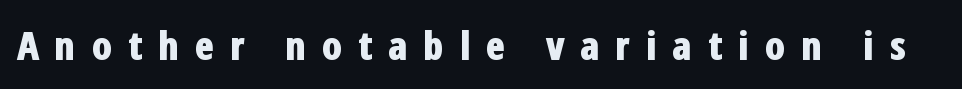
Tracking here is generous; glyphs stand well apart from one another. Proportional: the letters do not fall into vertical columns. Every stem runs plumb, perpendicular to the baseline. Heft: maximum for text — a bold. Observe the absence of serifs on each vertical stroke in this sample. Clear beneath every line of the passage.
